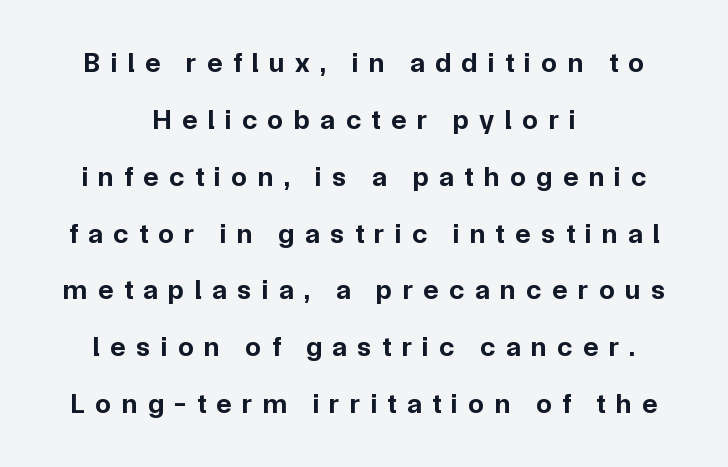
{"serif": "no", "italic": "no", "bold": "yes", "weight": "bold", "width": "normal", "stroke_contrast": "low", "x_height": "medium", "monospaced": "no", "underline": "no", "align": "center", "line_spacing": "loose", "line_spacing_ratio": 2.03, "letter_spacing": "wide", "letter_spacing_em": 0.38, "glyph_px": 28}
